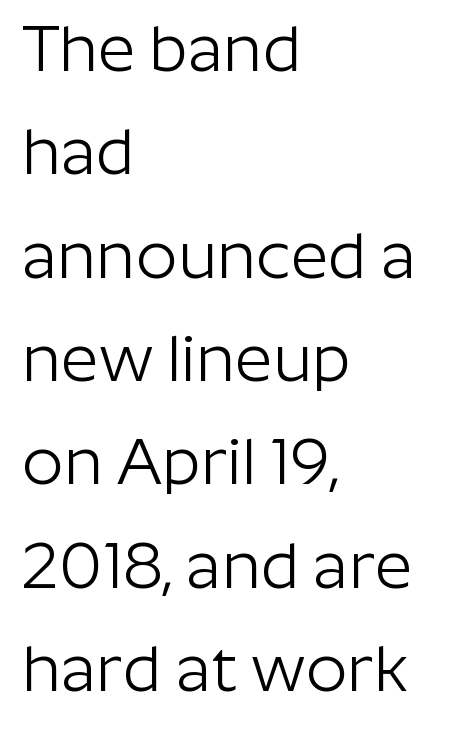
Q: Is the text bold? A: No.
Q: Is the text italic (slanted)? A: No, it is upright.
Q: Is the typeface a serif or a sans-serif typeface? A: Sans-serif.
Q: Is the text underlined? A: No.
Q: How is the paragraph aligned? A: Left-aligned.
Q: Is the spacing between letters normal or unusually wide? A: Normal.
Q: Is the spacing between lines tight, normal or loose? A: Normal.
Q: Width (condensed, normal, or wide)? A: Normal.
Q: Stroke contrast? A: Low.
Q: x-height? A: Medium.
Q: Monospaced? A: No.
